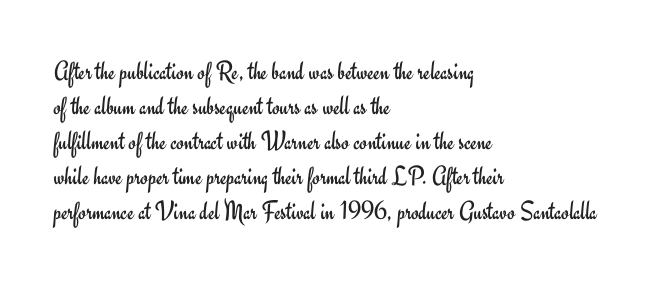
Plain, unruled lines of type. The paragraph has a hard left edge and a soft right edge. This rendering leaves character spacing at its baseline value. A typesetter would call this leading conventional body-copy spacing. These glyphs show unthickened strokes, regular width or finer.
